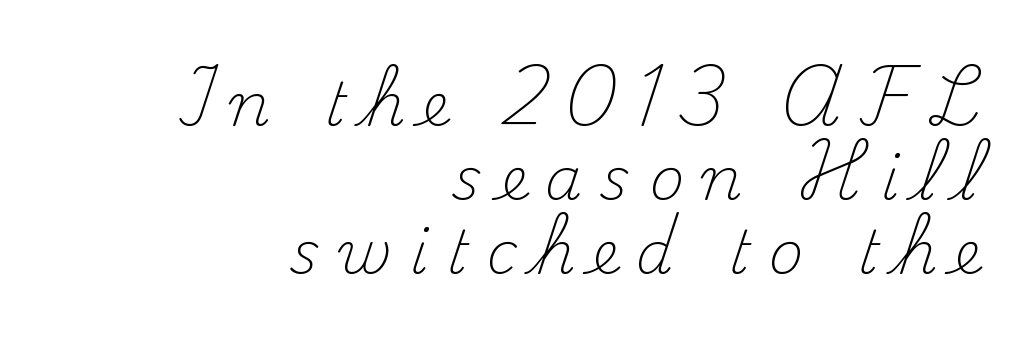
Q: Is the text bold? A: No.
Q: Is the text italic (slanted)? A: Yes.
Q: Is the typeface a serif or a sans-serif typeface? A: Serif.
Q: Is the text underlined? A: No.
Q: How is the paragraph aligned? A: Right-aligned.
Q: Is the spacing between letters normal or unusually wide? A: Unusually wide.
Q: Width (condensed, normal, or wide)? A: Normal.
Q: Stroke contrast? A: Medium.
Q: x-height? A: Small.
Q: Monospaced? A: No.
